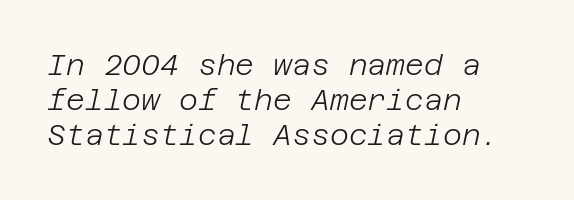
Q: Is the text bold? A: No.
Q: Is the text italic (slanted)? A: Yes, it leans right by about 12 degrees.
Q: Is the text underlined? A: No.
Q: How is the paragraph aligned? A: Left-aligned.
Q: Is the spacing between letters normal or unusually wide? A: Normal.
Q: Width (condensed, normal, or wide)? A: Normal.
Q: Stroke contrast? A: Low.
Q: x-height? A: Large.
